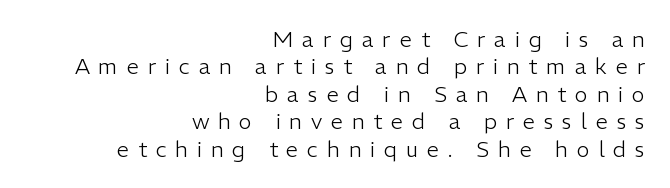
Beneath every word, the page is bare. The designer left line spacing at the default. Does extra space separate the letters? Yes, quite a lot of it. No heavy texture on the line: the type isn't bold.
